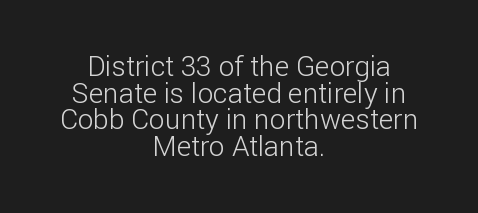
Each line is balanced around a shared central axis. The letters stand upright; this is a roman face. What kind of face is this? One without serifs — a sans. You could not count columns in this text — the font is proportionally spaced. Lines of text with bare space underneath. The lines are packed closely together with very little leading.
